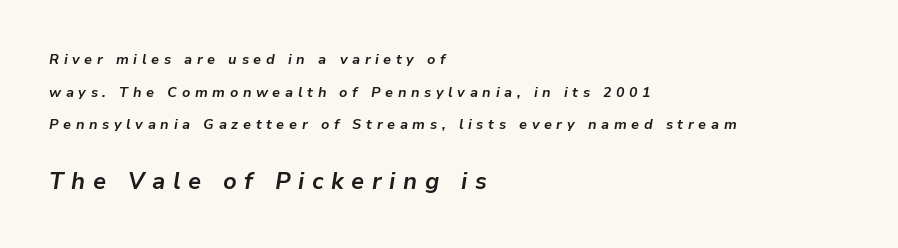
The image shows 23 px bold type, italic (leaning right); set left-aligned, loose line spacing (2.33x), unusually wide letter spacing (+0.33 em), not underlined; the second (bottom) block is 1.64x larger.
